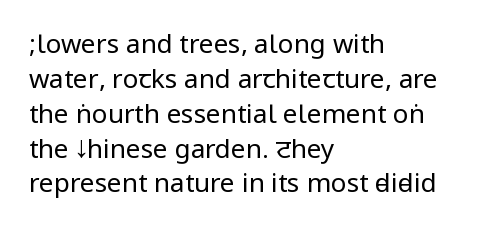
The image shows 26 px text type, upright; set left-aligned, normal line spacing (1.34x), normal letter spacing, not underlined.
